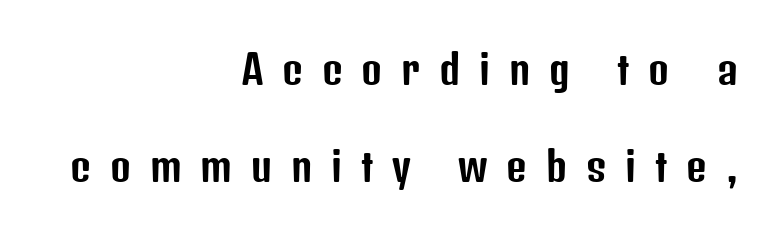
These lines are rendered in a variable-pitch font. Any mark beneath the type? The region is blank. Interline gaps are noticeably wide in this sample. This rendering employs a face without finishing strokes, i.e., a sans-serif.
